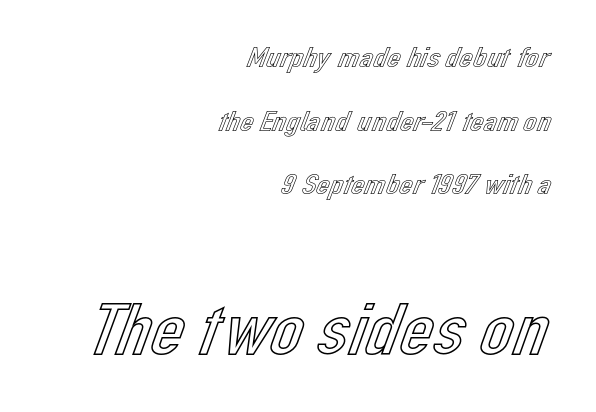
{"width": "normal", "x_height": "medium", "monospaced": "no", "underline": "no", "align": "right", "line_spacing": "loose", "line_spacing_ratio": 2.12, "letter_spacing": "normal", "letter_spacing_em": 0.0, "larger_block": "second", "size_ratio": 2.5, "glyph_px": 75}
